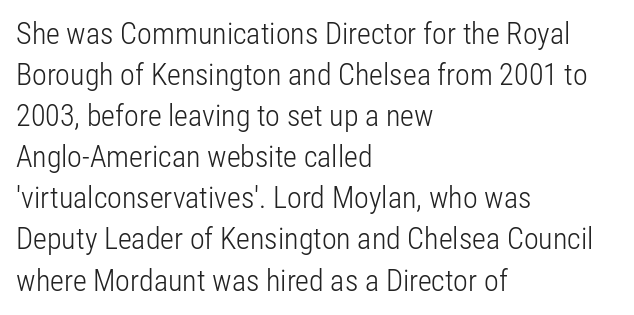
Q: Is the text bold? A: No.
Q: Is the text italic (slanted)? A: No, it is upright.
Q: Is the typeface a serif or a sans-serif typeface? A: Sans-serif.
Q: Is the text underlined? A: No.
Q: How is the paragraph aligned? A: Left-aligned.
Q: Is the spacing between letters normal or unusually wide? A: Normal.
Q: Is the spacing between lines tight, normal or loose? A: Normal.
Q: Width (condensed, normal, or wide)? A: Condensed.
Q: Stroke contrast? A: Low.
Q: x-height? A: Medium.
Q: Monospaced? A: No.
